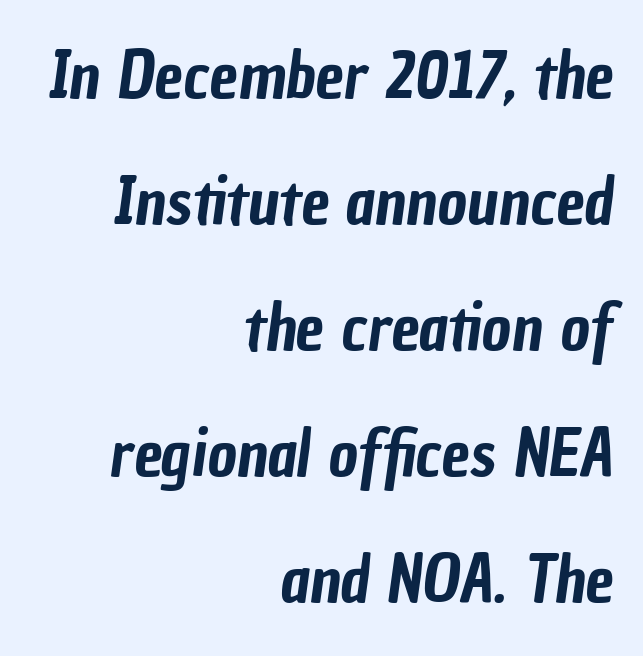
{"serif": "no", "width": "condensed", "stroke_contrast": "low", "x_height": "medium", "monospaced": "no", "underline": "no", "align": "right", "line_spacing": "loose", "line_spacing_ratio": 1.97, "letter_spacing": "normal", "letter_spacing_em": 0.0, "glyph_px": 64}
